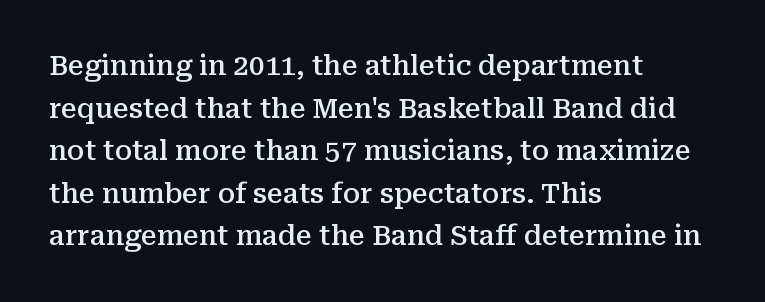
{"serif": "yes", "italic": "no", "bold": "semi", "weight": "semibold", "width": "normal", "stroke_contrast": "medium", "x_height": "medium", "monospaced": "no", "underline": "no", "align": "left", "line_spacing": "normal", "line_spacing_ratio": 1.52, "letter_spacing": "normal", "letter_spacing_em": 0.0, "glyph_px": 28}
